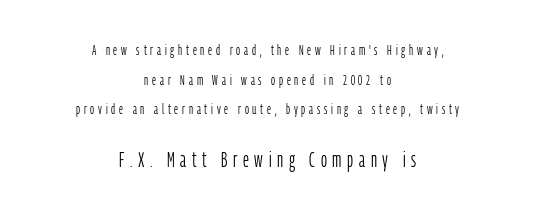
{"italic": "no", "bold": "no", "underline": "no", "align": "center", "line_spacing": "loose", "line_spacing_ratio": 2.11, "letter_spacing": "wide", "letter_spacing_em": 0.27, "larger_block": "second", "size_ratio": 1.5, "glyph_px": 21}
